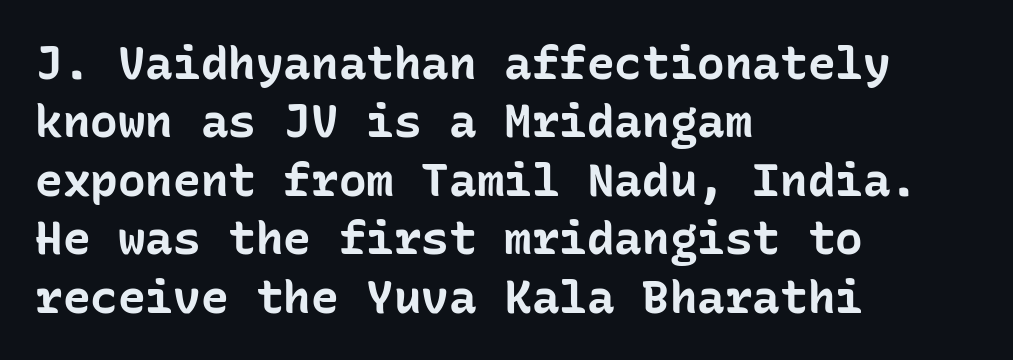
{"serif": "no", "italic": "no", "bold": "yes", "weight": "bold", "width": "normal", "stroke_contrast": "low", "x_height": "medium", "monospaced": "yes", "underline": "no", "align": "left", "line_spacing": "normal", "line_spacing_ratio": 1.27, "letter_spacing": "normal", "letter_spacing_em": 0.0, "glyph_px": 46}
